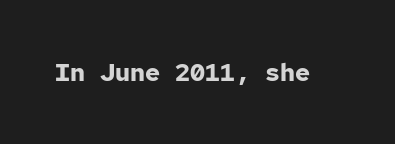
The image shows 25 px bold type, upright; set normal letter spacing, not underlined.
